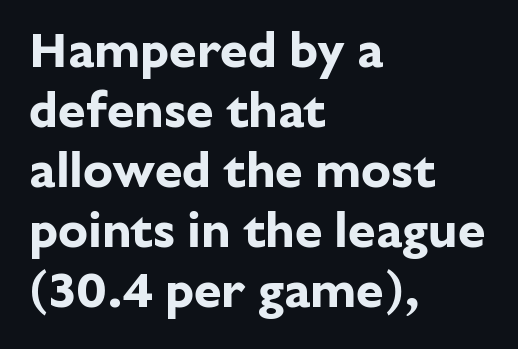
Quick note: underline off. Check where the strokes stop: nothing finishes them off — pure sans. Spacing verdict: proportional, widths tailored to each character. What stands out about the letter spacing? Nothing — it is the standard amount. Strokes here are thick enough to call this a true bold.
